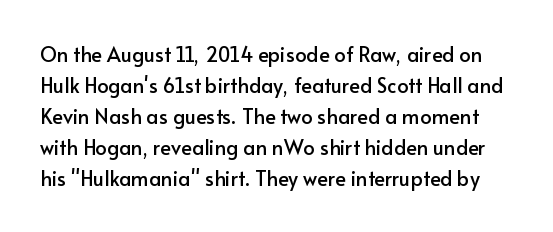
Italic: no, the glyphs are upright roman. This sample keeps an unexceptional amount of space between lines. A clean baseline with only descenders dipping below it. Look at the tracking — it's just the regular setting, nothing added.
